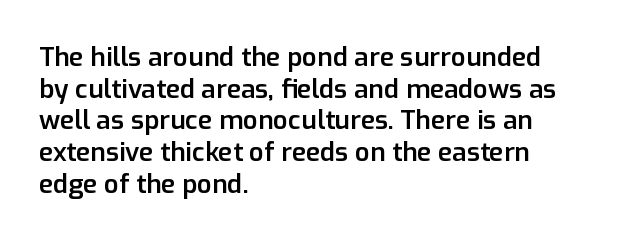
Q: Is the text bold? A: Semi-bold.
Q: Is the text italic (slanted)? A: No, it is upright.
Q: Is the text underlined? A: No.
Q: How is the paragraph aligned? A: Left-aligned.
Q: Is the spacing between letters normal or unusually wide? A: Normal.
